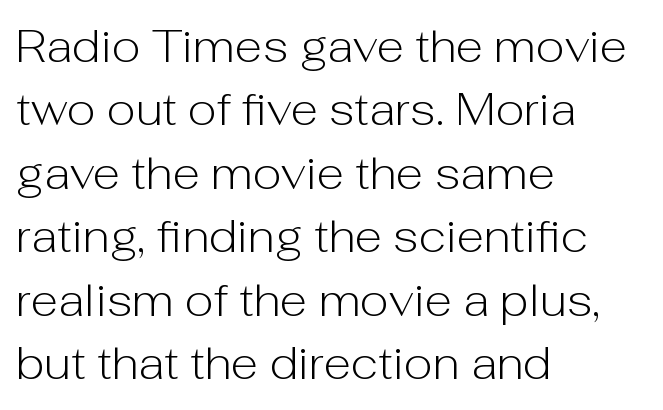
The image shows 45 px light sans-serif type, upright; set left-aligned, normal line spacing (1.41x), normal letter spacing, not underlined; low stroke contrast and a medium x-height.
